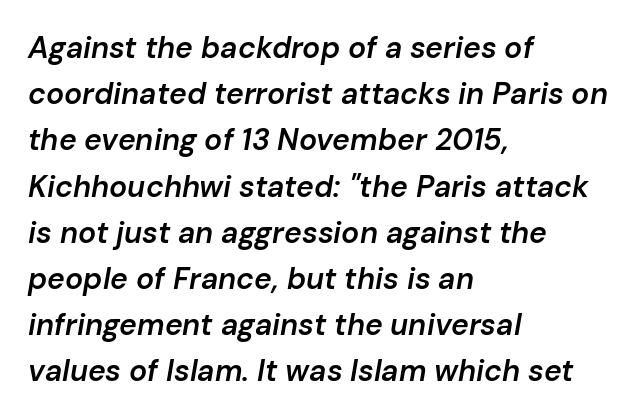
Q: Is the text bold? A: Semi-bold.
Q: Is the text italic (slanted)? A: Yes, it leans right by about 10 degrees.
Q: Is the text underlined? A: No.
Q: How is the paragraph aligned? A: Left-aligned.
Q: Is the spacing between letters normal or unusually wide? A: Normal.
Q: Is the spacing between lines tight, normal or loose? A: Normal.
Q: Width (condensed, normal, or wide)? A: Normal.
Q: Stroke contrast? A: Low.
Q: x-height? A: Medium.
Q: Monospaced? A: No.
